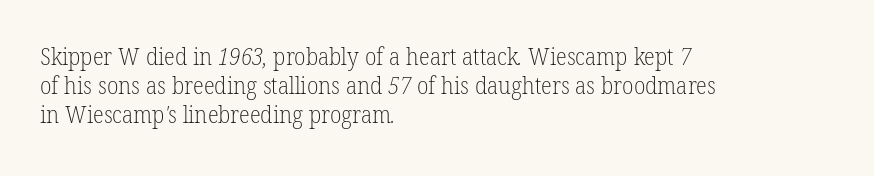
The image shows 23 px text type; set left-aligned, normal line spacing (1.27x), normal letter spacing, not underlined.
